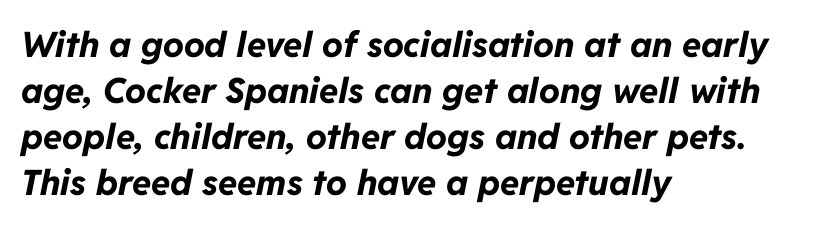
Q: Is the text bold? A: Yes.
Q: Is the text italic (slanted)? A: Yes, it leans right by about 11 degrees.
Q: Is the text underlined? A: No.
Q: How is the paragraph aligned? A: Left-aligned.
Q: Is the spacing between letters normal or unusually wide? A: Normal.
Q: Is the spacing between lines tight, normal or loose? A: Normal.
Q: Width (condensed, normal, or wide)? A: Normal.
Q: Stroke contrast? A: Low.
Q: x-height? A: Medium.
Q: Monospaced? A: No.
